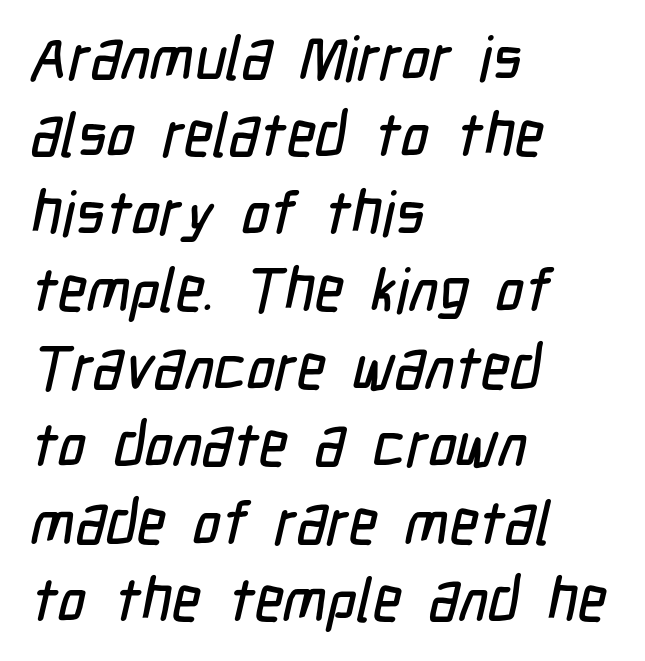
The rendering uses natural spacing where letterforms have individual widths. The horizontal fit of the characters is conventional and even. Layout note: lines flush left. A clean baseline with only descenders dipping below it. I'd call this a sans setting — the letters go barefoot. Is there much room between lines? A standard amount, neither cramped nor airy.
